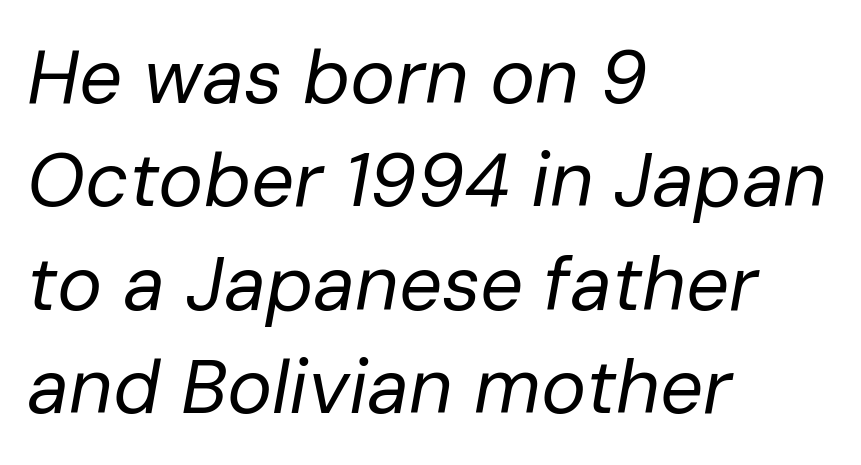
Is the block centered? No — it sits flush against the left margin. No letter is thick-stroked: the sample isn't bold. Plain, unruled lines of type. Proportional: the letters do not fall into vertical columns. Is there much room between lines? A standard amount, neither cramped nor airy. You can tell it's italic because the verticals aren't actually vertical.
